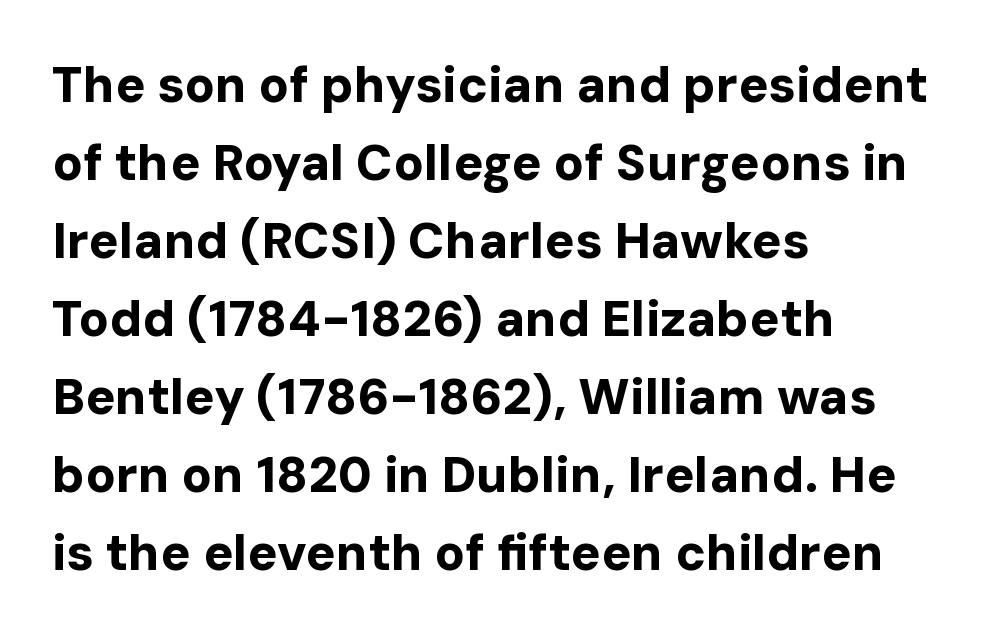
Q: Is the text bold? A: Yes.
Q: Is the text italic (slanted)? A: No, it is upright.
Q: Is the typeface a serif or a sans-serif typeface? A: Sans-serif.
Q: Is the text underlined? A: No.
Q: How is the paragraph aligned? A: Left-aligned.
Q: Is the spacing between letters normal or unusually wide? A: Normal.
Q: Is the spacing between lines tight, normal or loose? A: Normal.
Q: Width (condensed, normal, or wide)? A: Normal.
Q: Stroke contrast? A: Low.
Q: x-height? A: Medium.
Q: Monospaced? A: No.
